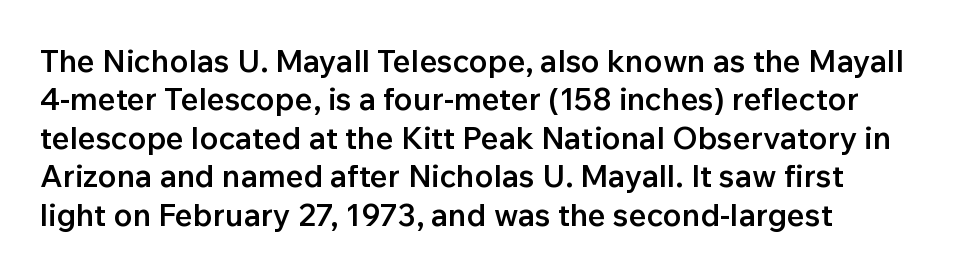
{"serif": "no", "italic": "no", "bold": "semi", "weight": "semibold", "width": "normal", "stroke_contrast": "low", "x_height": "medium", "monospaced": "no", "underline": "no", "line_spacing_ratio": 1.24, "letter_spacing": "normal", "letter_spacing_em": 0.0, "glyph_px": 31}
